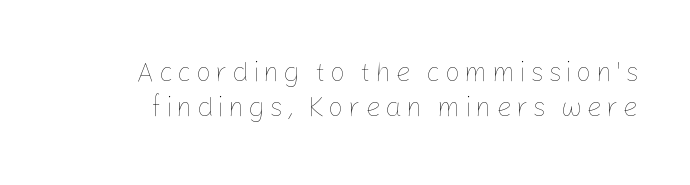
A light-to-regular cut is what we see here. Vertically, the passage feels balanced, rows spaced as you'd expect. Upright lettering throughout. Beneath every word, the page is bare.
